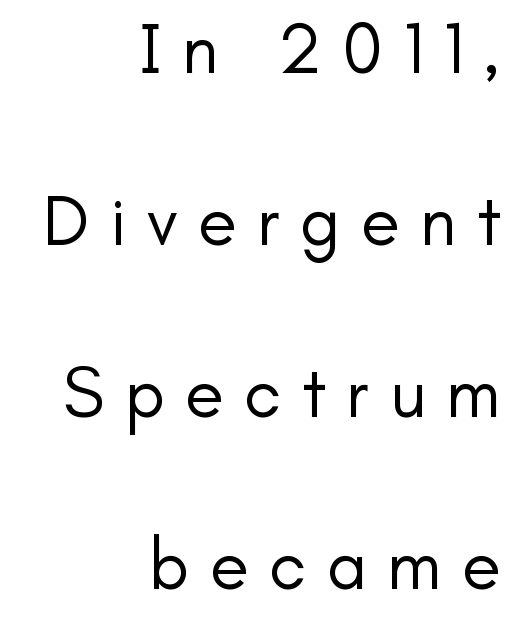
The glyphs are unaccompanied by any horizontal stroke below them. Vertical spacing — loose. Typographically, this falls in the sans-serif category. Notice how the passage keeps a crisp vertical edge on the right only. In terms of letterspacing, this is a distinctly airy, spread setting. Is the type heavy? It reads as light-to-regular instead.
